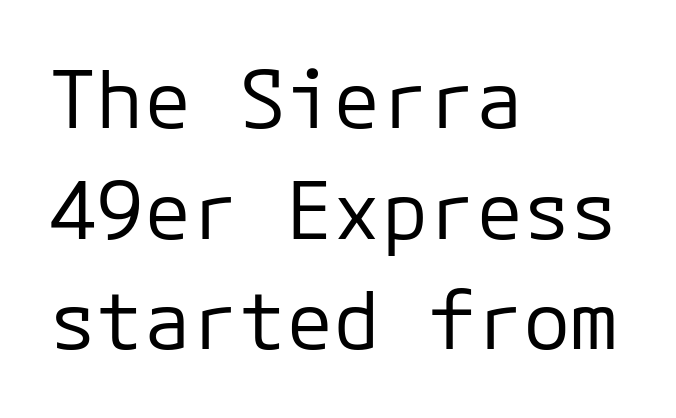
If you drew a line through each stem, it would be perfectly vertical. Normally led — the rows are evenly, conventionally spaced. The passage shown is not underscored anywhere. A typesetter would call this monospace, since all characters share one set width.
